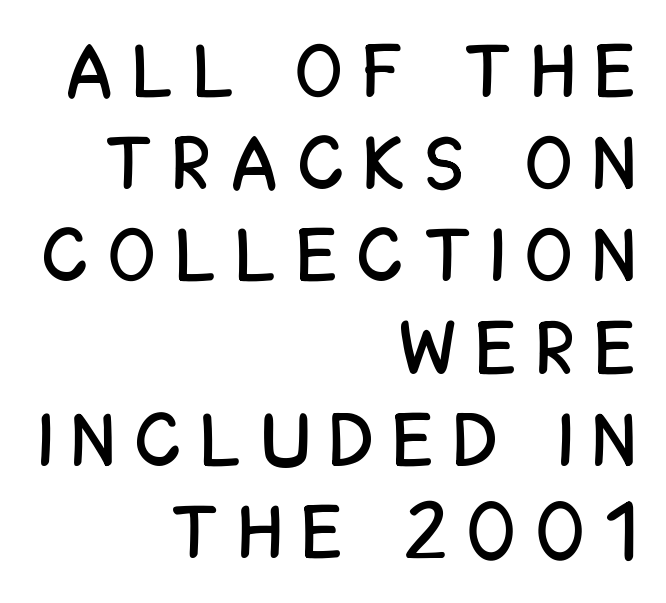
Q: Is the text italic (slanted)? A: No, it is upright.
Q: Is the typeface a serif or a sans-serif typeface? A: Sans-serif.
Q: Is the text underlined? A: No.
Q: How is the paragraph aligned? A: Right-aligned.
Q: Is the spacing between letters normal or unusually wide? A: Unusually wide.
Q: Width (condensed, normal, or wide)? A: Condensed.
Q: Stroke contrast? A: Low.
Q: x-height? A: Large.
Q: Monospaced? A: No.
